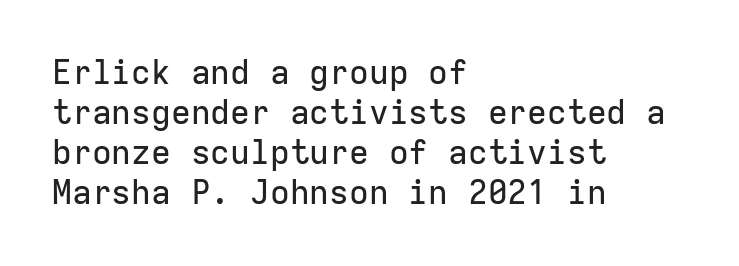
Every character sits straight up, as roman type does. Between one letter and the next there's only the usual sliver of space. The passage shown is typed in a monospace face where columns stay perfectly aligned. Glance below the letters and you will spot only blank space.
